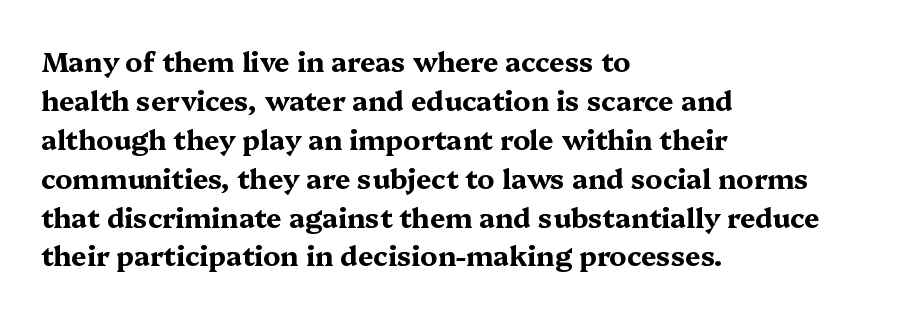
Line starts are locked; line ends wander. On the weight axis this lands at bold, roughly 700. Italic: no, the glyphs are upright roman. Glance below the letters and you will spot only blank space.
